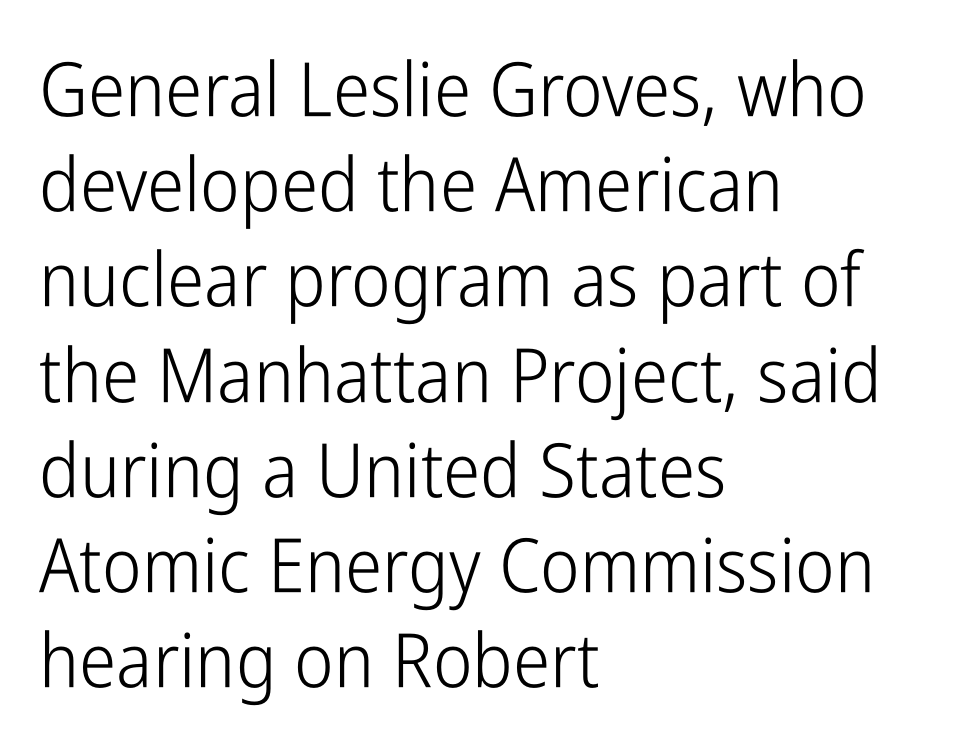
Q: Is the text bold? A: No.
Q: Is the text italic (slanted)? A: No, it is upright.
Q: Is the typeface a serif or a sans-serif typeface? A: Sans-serif.
Q: Is the text underlined? A: No.
Q: How is the paragraph aligned? A: Left-aligned.
Q: Is the spacing between letters normal or unusually wide? A: Normal.
Q: Is the spacing between lines tight, normal or loose? A: Normal.
Q: Width (condensed, normal, or wide)? A: Condensed.
Q: Stroke contrast? A: Low.
Q: x-height? A: Medium.
Q: Monospaced? A: No.
